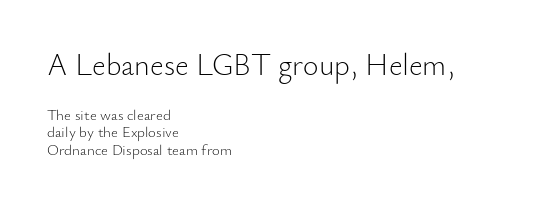
Stroke mass is kept to a normal reading level or below. Classification — sans serif. This is the regular roman posture of the typeface. A student would call this left alignment; a typographer would say flush left, rag right. Proportional: the letters do not fall into vertical columns.
